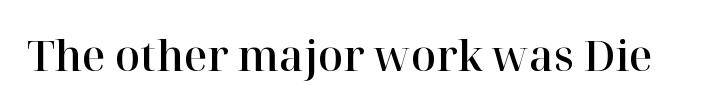
Q: Is the text italic (slanted)? A: No, it is upright.
Q: Is the typeface a serif or a sans-serif typeface? A: Serif.
Q: Is the text underlined? A: No.
Q: Is the spacing between letters normal or unusually wide? A: Normal.
Q: Width (condensed, normal, or wide)? A: Normal.
Q: Stroke contrast? A: High.
Q: x-height? A: Medium.
Q: Monospaced? A: No.
